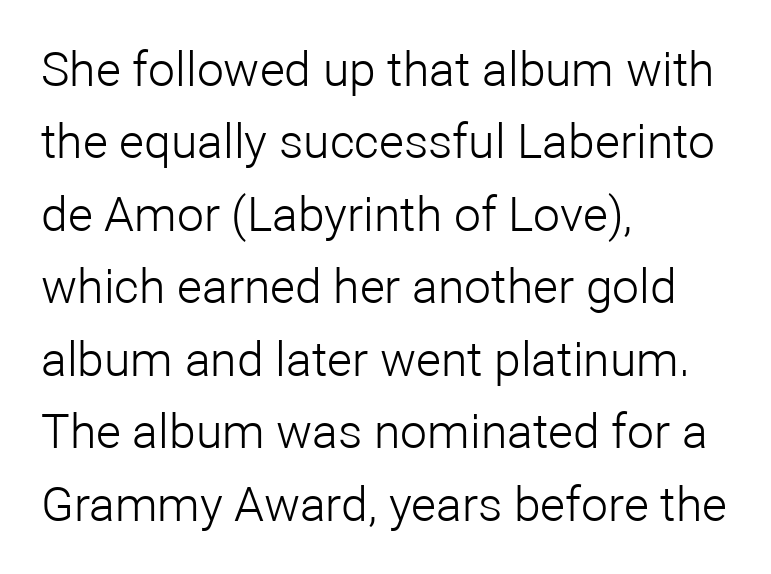
Q: Is the text bold? A: No.
Q: Is the text italic (slanted)? A: No, it is upright.
Q: Is the typeface a serif or a sans-serif typeface? A: Sans-serif.
Q: Is the text underlined? A: No.
Q: How is the paragraph aligned? A: Left-aligned.
Q: Is the spacing between letters normal or unusually wide? A: Normal.
Q: Is the spacing between lines tight, normal or loose? A: Normal.
Q: Width (condensed, normal, or wide)? A: Normal.
Q: Stroke contrast? A: Low.
Q: x-height? A: Medium.
Q: Monospaced? A: No.
